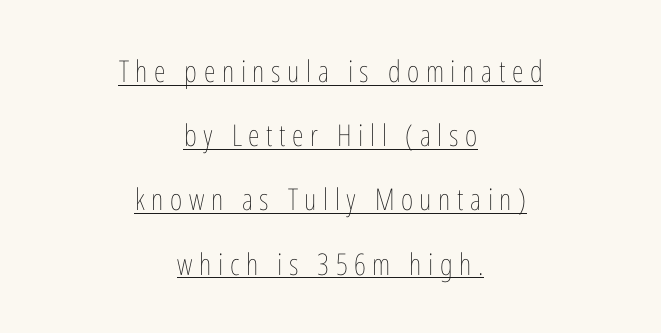
The image shows 30 px thin, condensed type, upright; set centered, loose line spacing (2.14x), unusually wide letter spacing (+0.22 em), underlined; low stroke contrast and a medium x-height.
